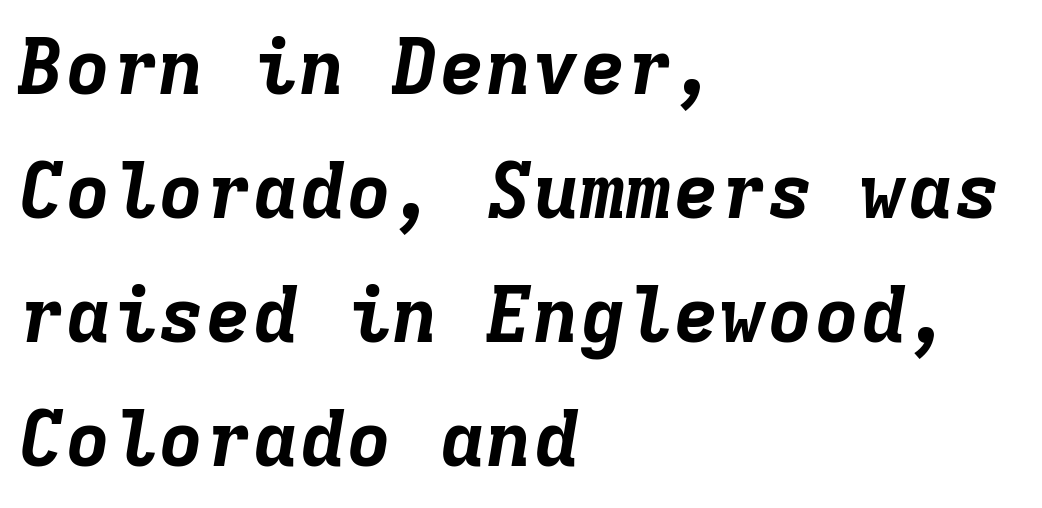
Q: Is the text bold? A: Yes.
Q: Is the text italic (slanted)? A: Yes, it leans right by about 9 degrees.
Q: Is the text underlined? A: No.
Q: How is the paragraph aligned? A: Left-aligned.
Q: Is the spacing between letters normal or unusually wide? A: Normal.
Q: Is the spacing between lines tight, normal or loose? A: Normal.
Q: Width (condensed, normal, or wide)? A: Normal.
Q: Stroke contrast? A: Low.
Q: x-height? A: Medium.
Q: Monospaced? A: Yes.
